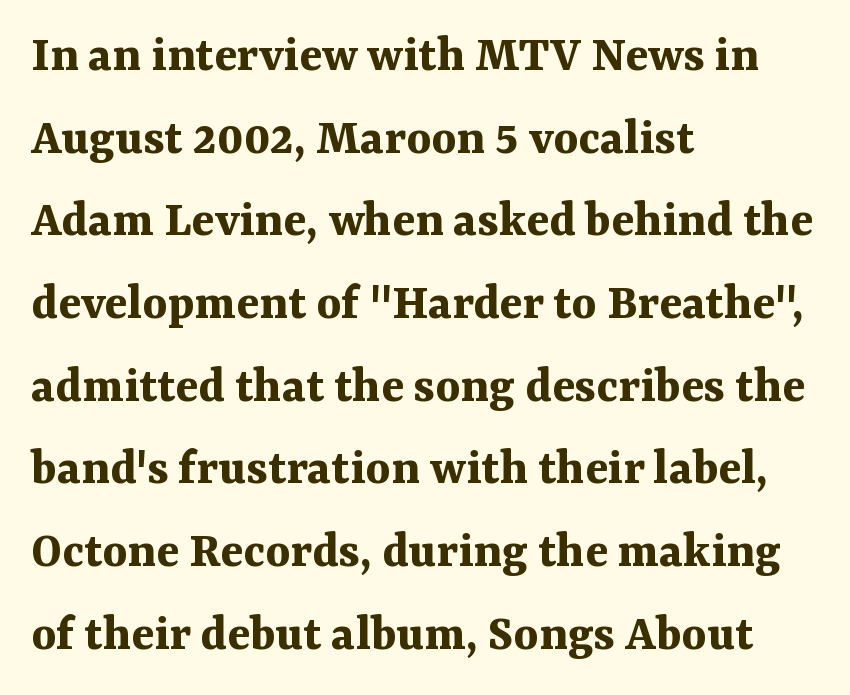
The image shows 53 px bold serif type, upright; set left-aligned, normal line spacing (1.56x), normal letter spacing, not underlined; medium stroke contrast and a medium x-height.
